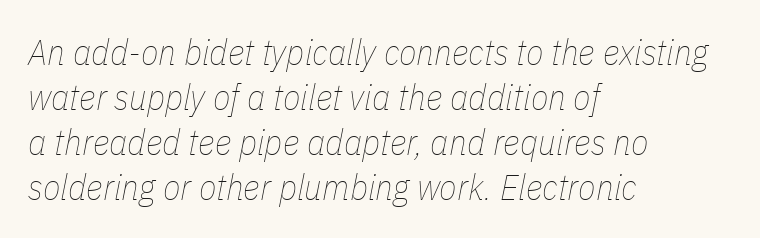
Q: Is the text bold? A: No.
Q: Is the text italic (slanted)? A: Yes, it leans right by about 11 degrees.
Q: Is the text underlined? A: No.
Q: How is the paragraph aligned? A: Left-aligned.
Q: Is the spacing between letters normal or unusually wide? A: Normal.
Q: Is the spacing between lines tight, normal or loose? A: Normal.
Q: Width (condensed, normal, or wide)? A: Condensed.
Q: Stroke contrast? A: Low.
Q: x-height? A: Medium.
Q: Monospaced? A: No.
